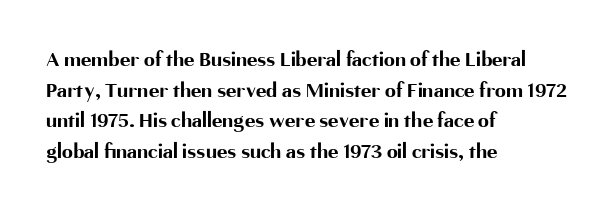
The image shows 22 px bold type, upright; set left-aligned, normal line spacing (1.39x), normal letter spacing, not underlined.
